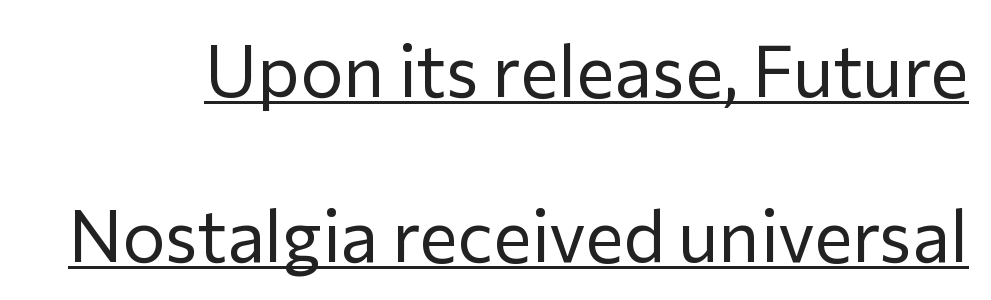
Italic: no, the glyphs are upright roman. Leading is clearly above the norm, producing a sparse column. Is the letter spacing exaggerated? No — it looks like the ordinary default. The glyphs in this specimen are sans serif. Here the designer chose a conventional face with non-uniform glyph widths.
